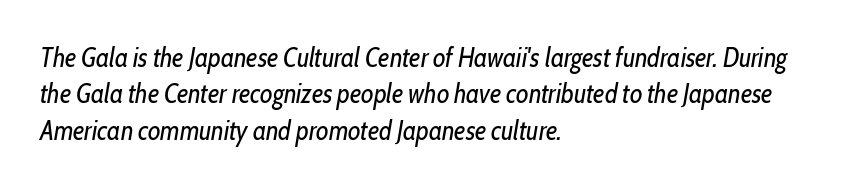
The image shows 27 px text type, italic (leaning right); set left-aligned, normal line spacing (1.35x), normal letter spacing, not underlined.
